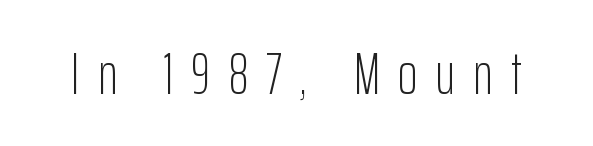
The image shows 60 px light, condensed sans-serif type, upright; set unusually wide letter spacing (+0.3 em), not underlined; low stroke contrast and a medium x-height.
